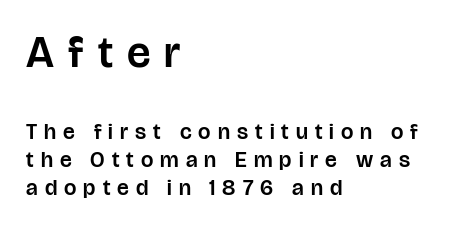
Q: Is the text italic (slanted)? A: No, it is upright.
Q: Is the typeface a serif or a sans-serif typeface? A: Sans-serif.
Q: Is the text underlined? A: No.
Q: How is the paragraph aligned? A: Left-aligned.
Q: Is the spacing between letters normal or unusually wide? A: Unusually wide.
Q: Is the spacing between lines tight, normal or loose? A: Normal.
Q: Which block of text is set in a larger size, the first (top) or the second (bottom)? A: The first (top) one.
Q: Width (condensed, normal, or wide)? A: Normal.
Q: Stroke contrast? A: Low.
Q: x-height? A: Large.
Q: Monospaced? A: No.
